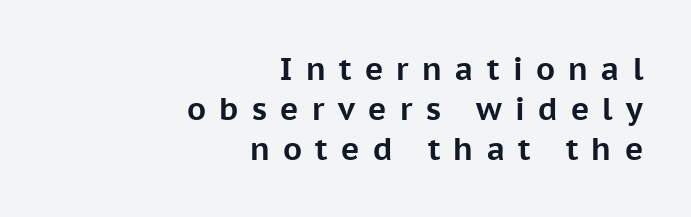
Here the glyphs are tracked loosely, breaking word shapes into spaced letters. This is roman type, the default non-slanted kind. One glance says typical: line gaps are just what's usual. The paragraph has a hard right edge and a soft left edge. Caption: bold face, heavy strokes. This rendering features lettering with no underline.
